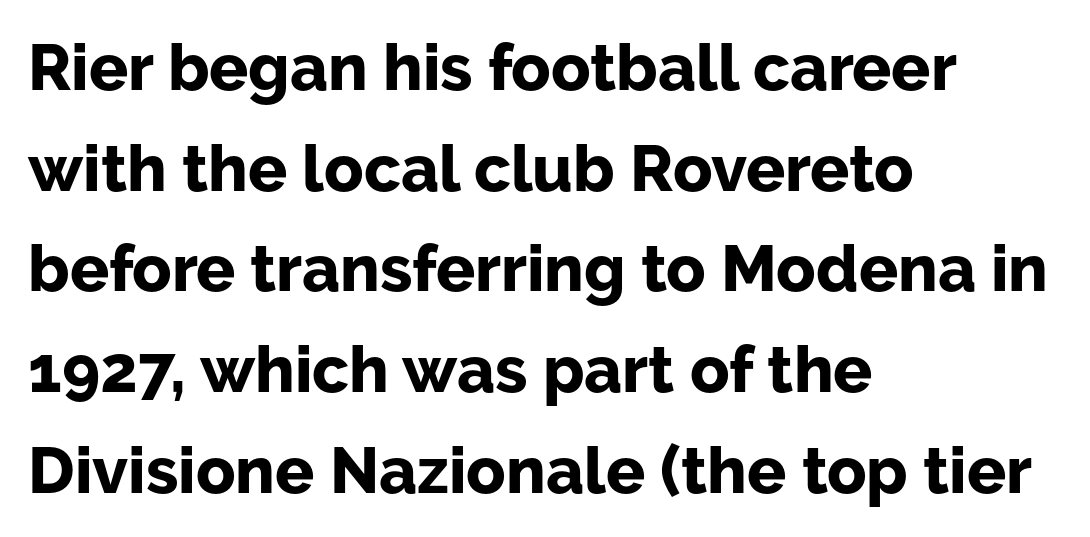
{"serif": "no", "italic": "no", "bold": "yes", "weight": "bold", "width": "normal", "stroke_contrast": "low", "x_height": "medium", "monospaced": "no", "underline": "no", "align": "left", "line_spacing": "normal", "line_spacing_ratio": 1.55, "letter_spacing": "normal", "letter_spacing_em": 0.0, "glyph_px": 65}
